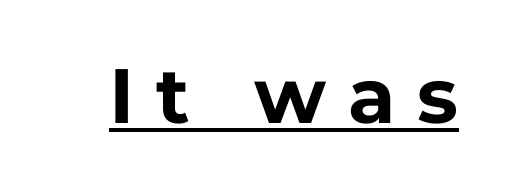
The image shows 77 px bold sans-serif type, upright; set unusually wide letter spacing (+0.28 em), underlined; low stroke contrast and a medium x-height.
